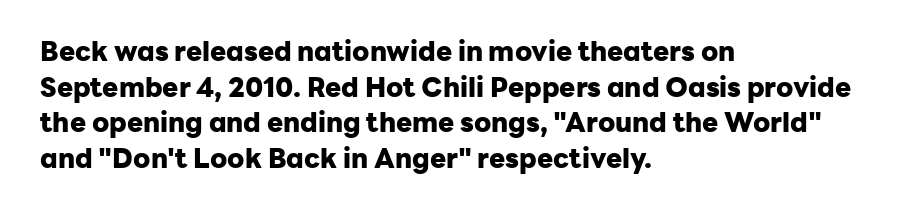
{"italic": "no", "bold": "yes", "underline": "no", "align": "left", "line_spacing": "normal", "line_spacing_ratio": 1.32, "letter_spacing": "normal", "letter_spacing_em": 0.0, "glyph_px": 27}
